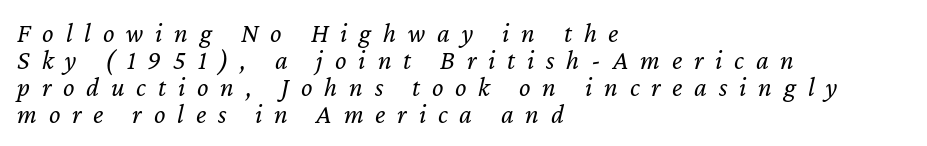
If you drew a ruler down the left edge, every line would touch it. Glyph-to-glyph distance is far greater than everyday printed text. Bare-footed words on every line. An italicized treatment has been applied to the whole sample. The letters look calm and open, with moderate or lighter stems. Summary of vertical rhythm: compact, with narrow interline spacing.
